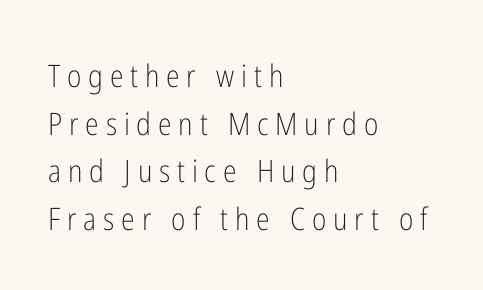
{"serif": "no", "italic": "no", "bold": "no", "weight": "light", "width": "condensed", "stroke_contrast": "low", "x_height": "medium", "monospaced": "no", "underline": "no", "align": "left", "line_spacing": "normal", "line_spacing_ratio": 1.54, "letter_spacing": "wide", "letter_spacing_em": 0.22, "glyph_px": 31}
